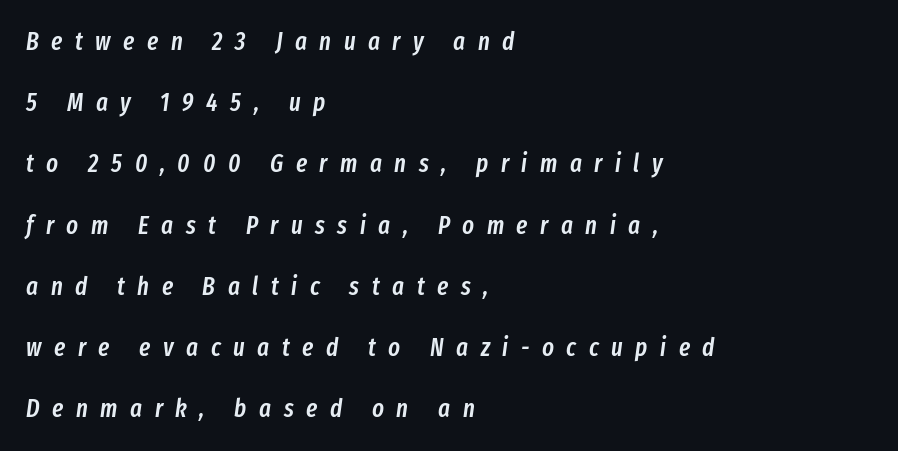
This block would shrink considerably if given ordinary leading; it's expanded now. Each line starts at the same left margin while the right side varies. Check the space under the baseline: it is left empty. Is the type bold? Partly — it's a semibold, heavier than regular but not fully bold.
